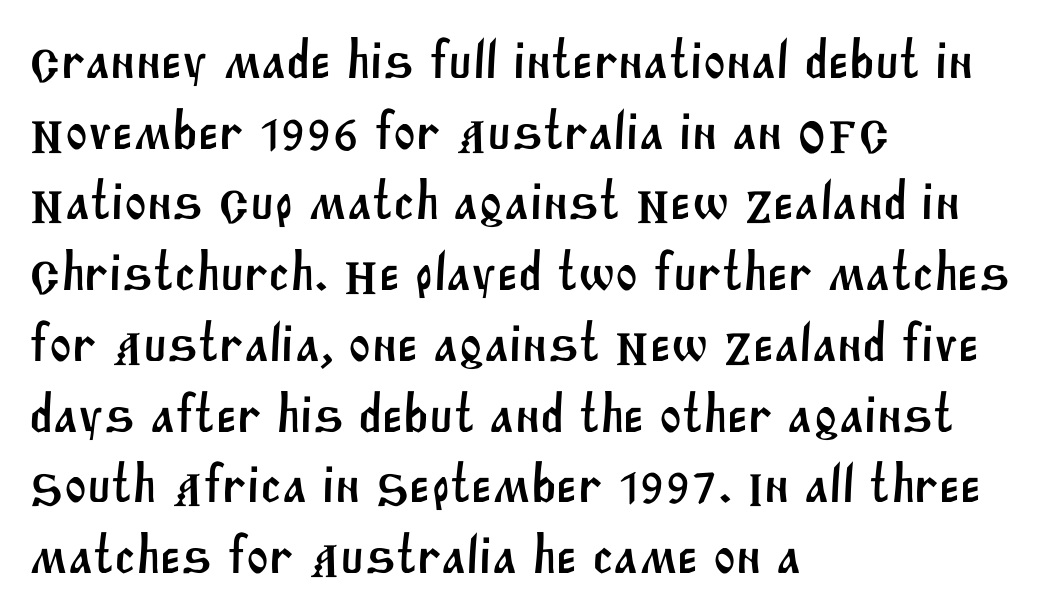
Q: Is the typeface a serif or a sans-serif typeface? A: Sans-serif.
Q: Is the text underlined? A: No.
Q: How is the paragraph aligned? A: Left-aligned.
Q: Is the spacing between letters normal or unusually wide? A: Normal.
Q: Is the spacing between lines tight, normal or loose? A: Normal.
Q: Width (condensed, normal, or wide)? A: Normal.
Q: Stroke contrast? A: Medium.
Q: x-height? A: Large.
Q: Monospaced? A: No.
